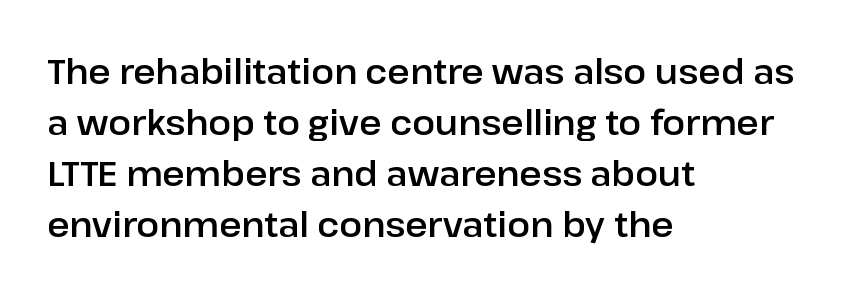
The image shows 34 px sans-serif type, upright; set left-aligned, normal line spacing (1.5x), normal letter spacing, not underlined; low stroke contrast and a medium x-height.
